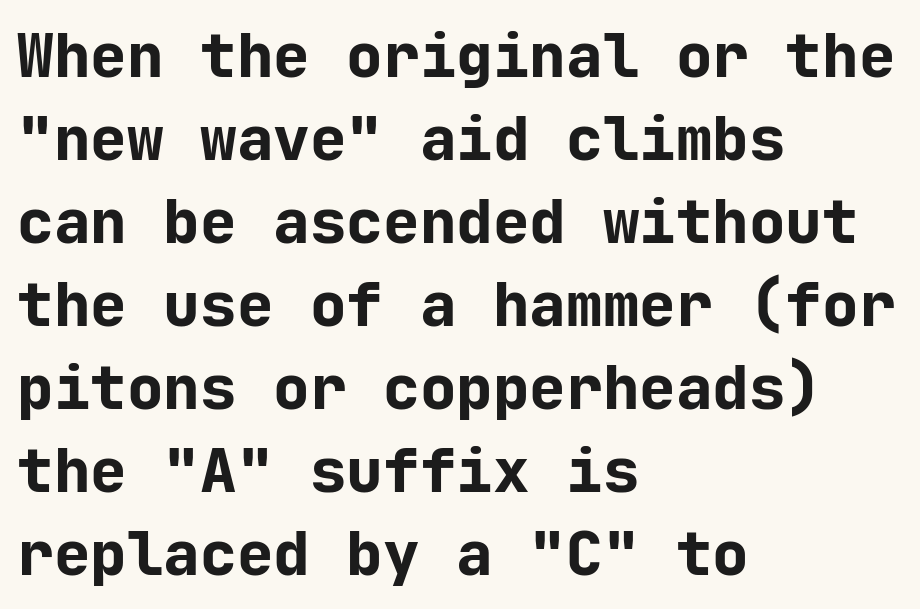
Q: Is the text bold? A: Yes.
Q: Is the text italic (slanted)? A: No, it is upright.
Q: Is the typeface a serif or a sans-serif typeface? A: Sans-serif.
Q: Is the text underlined? A: No.
Q: How is the paragraph aligned? A: Left-aligned.
Q: Is the spacing between letters normal or unusually wide? A: Normal.
Q: Is the spacing between lines tight, normal or loose? A: Normal.
Q: Width (condensed, normal, or wide)? A: Normal.
Q: Stroke contrast? A: Low.
Q: x-height? A: Medium.
Q: Monospaced? A: Yes.
